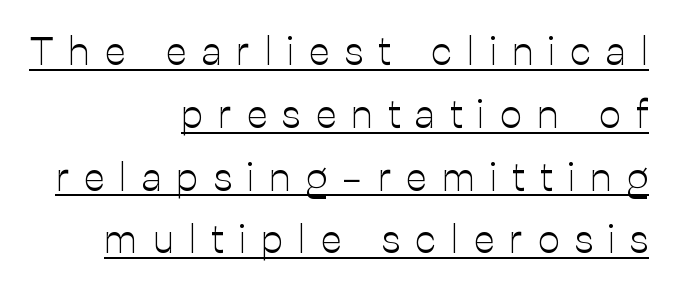
The image shows 39 px light sans-serif type, upright; set right-aligned, normal line spacing (1.61x), unusually wide letter spacing (+0.39 em), underlined; low stroke contrast and a medium x-height.
